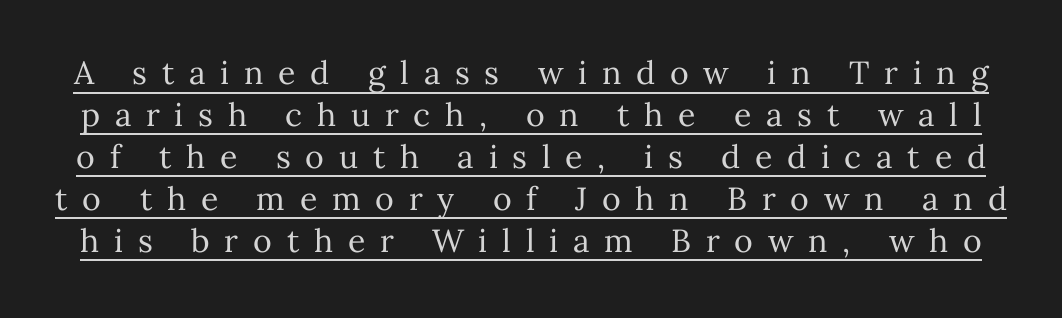
The passage shown is typed in a proportional face where columns would drift. Is there much room between lines? A standard amount, neither cramped nor airy. Each line of the rendering has a horizontal stroke beneath the glyphs. Every stem runs plumb, perpendicular to the baseline. Each word looks stretched out because of the extra space between its letters. The letters look calm and open, with moderate or lighter stems.
